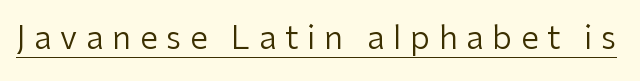
Q: Is the text bold? A: No.
Q: Is the text italic (slanted)? A: No, it is upright.
Q: Is the typeface a serif or a sans-serif typeface? A: Sans-serif.
Q: Is the text underlined? A: Yes.
Q: Is the spacing between letters normal or unusually wide? A: Unusually wide.
Q: Width (condensed, normal, or wide)? A: Normal.
Q: Stroke contrast? A: Low.
Q: x-height? A: Medium.
Q: Monospaced? A: No.
